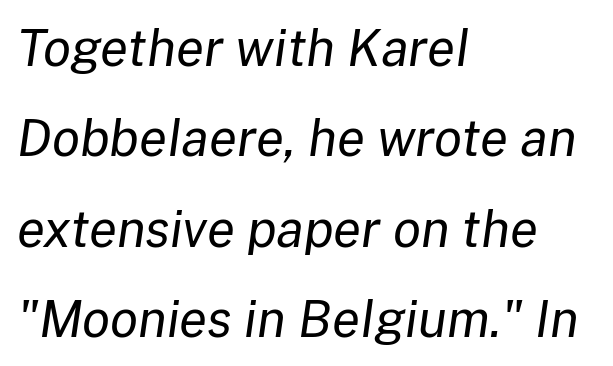
Q: Is the text bold? A: No.
Q: Is the text italic (slanted)? A: Yes, it leans right by about 8 degrees.
Q: Is the text underlined? A: No.
Q: How is the paragraph aligned? A: Left-aligned.
Q: Is the spacing between letters normal or unusually wide? A: Normal.
Q: Width (condensed, normal, or wide)? A: Normal.
Q: Stroke contrast? A: Low.
Q: x-height? A: Medium.
Q: Monospaced? A: No.
